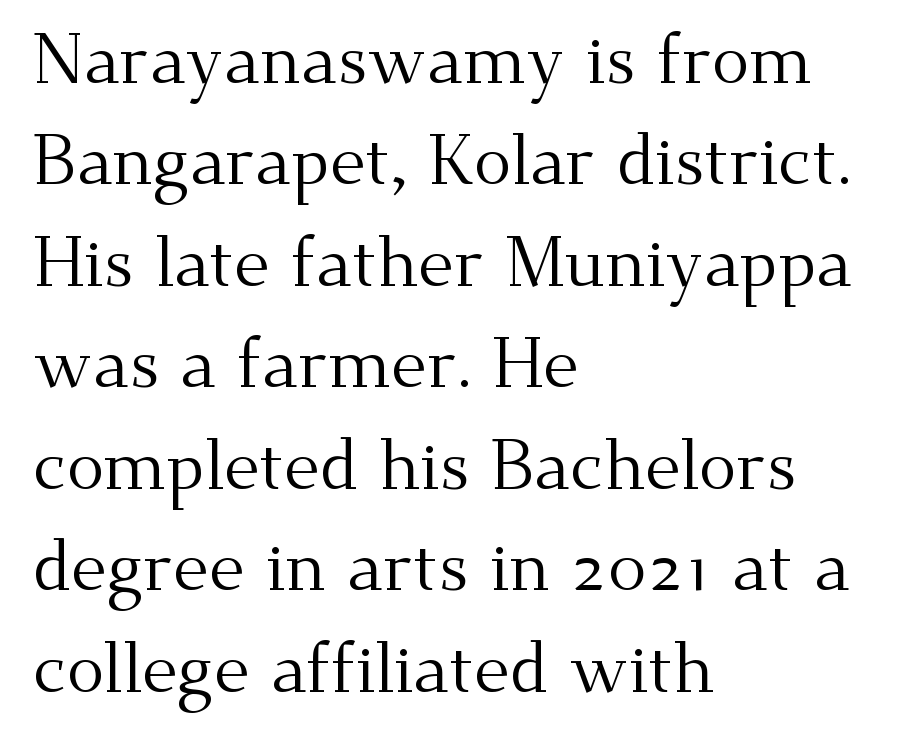
Q: Is the text bold? A: No.
Q: Is the text italic (slanted)? A: No, it is upright.
Q: Is the typeface a serif or a sans-serif typeface? A: Serif.
Q: Is the text underlined? A: No.
Q: How is the paragraph aligned? A: Left-aligned.
Q: Is the spacing between letters normal or unusually wide? A: Normal.
Q: Is the spacing between lines tight, normal or loose? A: Normal.
Q: Width (condensed, normal, or wide)? A: Normal.
Q: Stroke contrast? A: Medium.
Q: x-height? A: Small.
Q: Monospaced? A: No.
